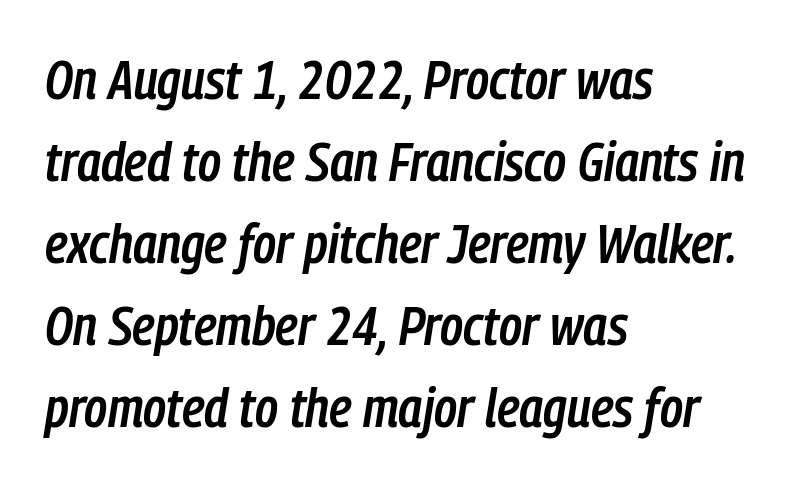
{"italic": "yes", "lean": "right", "slant_degrees": 9, "bold": "semi", "weight": "semibold", "width": "condensed", "stroke_contrast": "low", "x_height": "medium", "monospaced": "no", "underline": "no", "align": "left", "line_spacing": "normal", "line_spacing_ratio": 1.49, "letter_spacing": "normal", "letter_spacing_em": 0.0, "glyph_px": 55}
